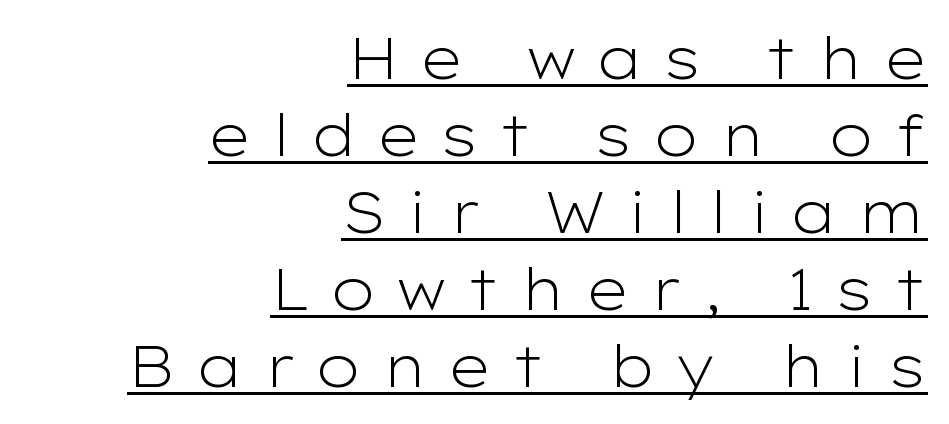
{"serif": "no", "italic": "no", "bold": "no", "weight": "light", "width": "wide", "stroke_contrast": "low", "x_height": "medium", "monospaced": "no", "underline": "yes", "align": "right", "line_spacing": "normal", "line_spacing_ratio": 1.35, "letter_spacing": "wide", "letter_spacing_em": 0.34, "glyph_px": 57}
